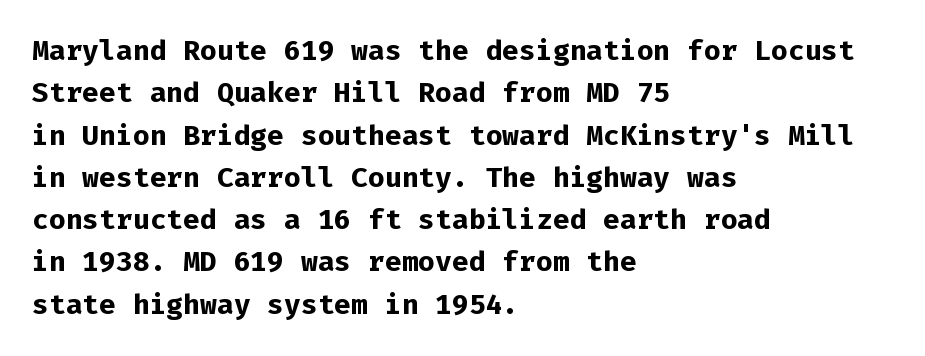
Q: Is the text bold? A: Yes.
Q: Is the text italic (slanted)? A: No, it is upright.
Q: Is the typeface a serif or a sans-serif typeface? A: Sans-serif.
Q: Is the text underlined? A: No.
Q: How is the paragraph aligned? A: Left-aligned.
Q: Is the spacing between letters normal or unusually wide? A: Normal.
Q: Is the spacing between lines tight, normal or loose? A: Normal.
Q: Width (condensed, normal, or wide)? A: Normal.
Q: Stroke contrast? A: Low.
Q: x-height? A: Medium.
Q: Monospaced? A: Yes.
